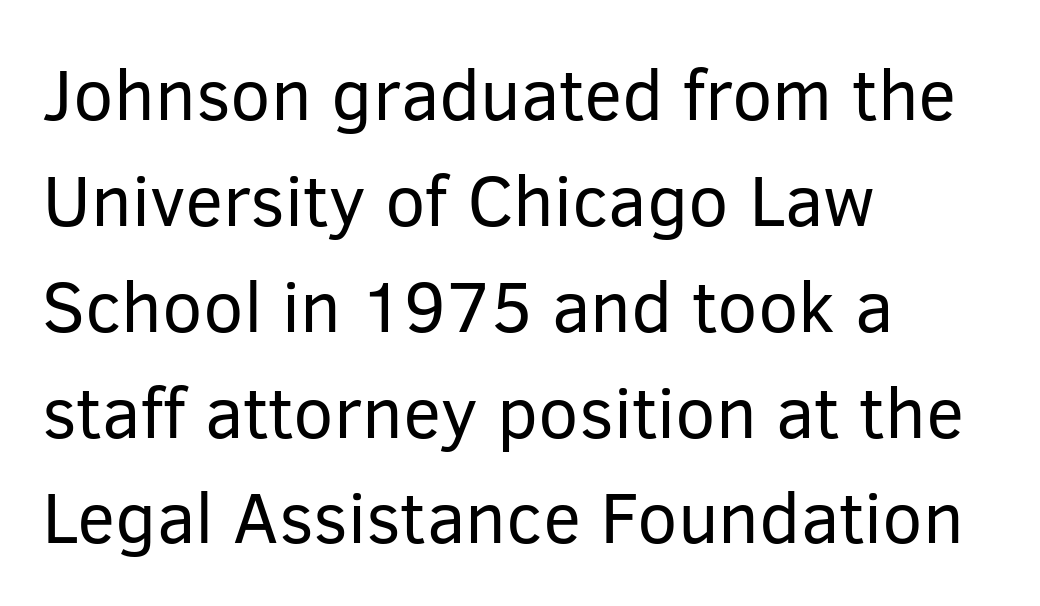
{"serif": "no", "italic": "no", "bold": "no", "weight": "regular", "width": "normal", "stroke_contrast": "low", "x_height": "medium", "monospaced": "no", "underline": "no", "align": "left", "line_spacing": "normal", "line_spacing_ratio": 1.47, "letter_spacing": "normal", "letter_spacing_em": 0.0, "glyph_px": 72}
